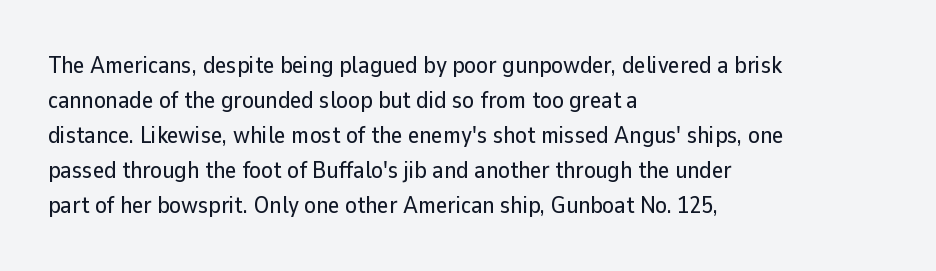
Style check: upright. The designer left line spacing at the default. Casual observation: everything's shoved over to the left. Tracking here is standard; glyphs follow each other at the usual distance. The foot of each line stays bare and open.
